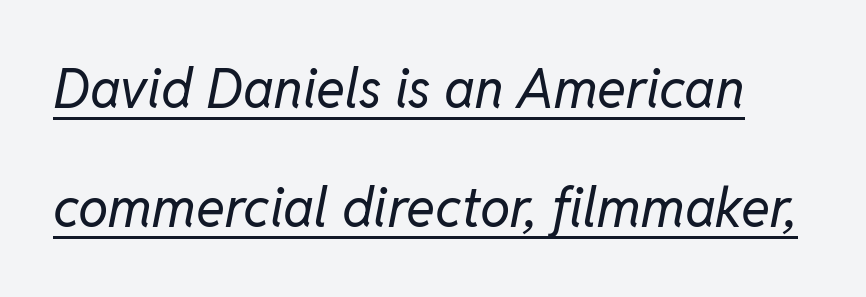
Slanted lettering throughout. The block of text is sparse from top to bottom, with ample space between rows. Letter spacing: default. Like a heading marked for emphasis, these lines bear an underscore. Vertical stems look standard width or narrower in stroke. Note the varied advance widths — an 'i' is clearly narrower than an 'm'.
